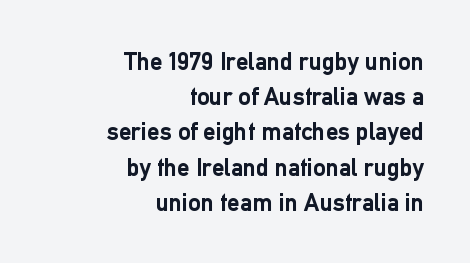
Q: Is the text bold? A: Yes.
Q: Is the text italic (slanted)? A: No, it is upright.
Q: Is the text underlined? A: No.
Q: How is the paragraph aligned? A: Right-aligned.
Q: Is the spacing between letters normal or unusually wide? A: Normal.
Q: Is the spacing between lines tight, normal or loose? A: Normal.
